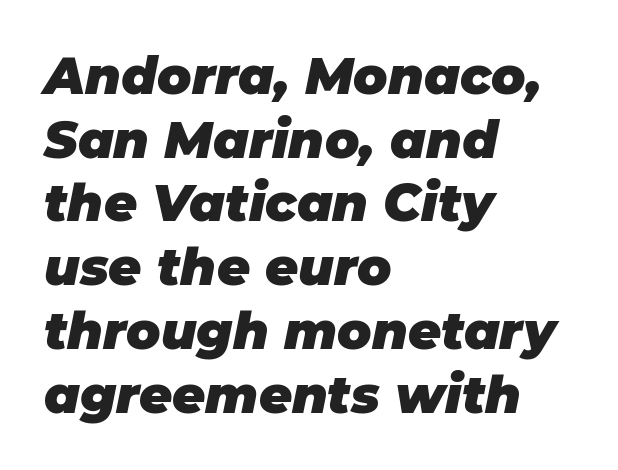
How would I describe the line gaps? Plain and ordinary. Layout note: lines flush left. Designer's note — italics engaged. Each letter keeps its own natural width here, so spacing adapts to shape. Bare-footed words on every line. The letters are bold, with thick, heavy strokes.
